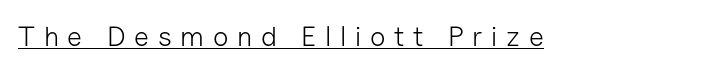
{"serif": "no", "italic": "no", "bold": "no", "weight": "light", "width": "normal", "stroke_contrast": "low", "x_height": "medium", "monospaced": "no", "underline": "yes", "letter_spacing": "wide", "letter_spacing_em": 0.31, "glyph_px": 28}
